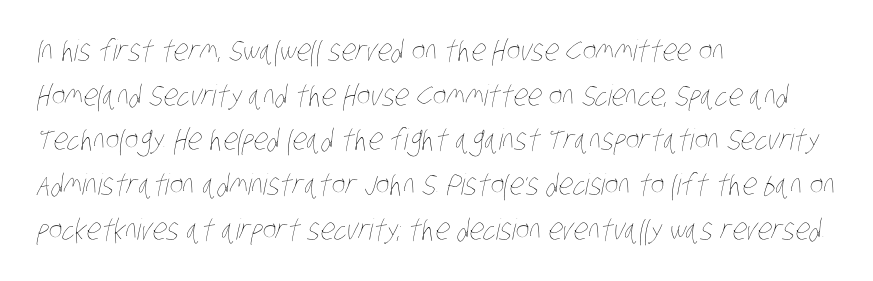
Q: Is the text bold? A: No.
Q: Is the text underlined? A: No.
Q: How is the paragraph aligned? A: Left-aligned.
Q: Is the spacing between letters normal or unusually wide? A: Normal.
Q: Is the spacing between lines tight, normal or loose? A: Normal.
Q: Width (condensed, normal, or wide)? A: Condensed.
Q: Stroke contrast? A: Low.
Q: x-height? A: Large.
Q: Monospaced? A: No.
